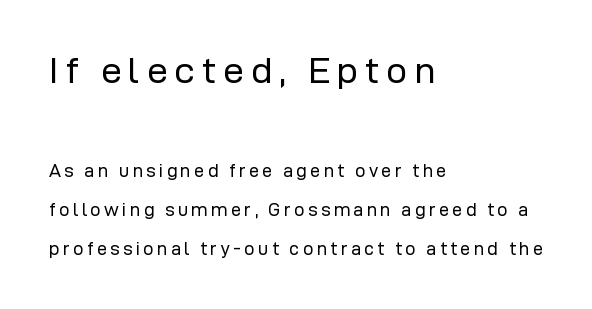
You can tell it's not italic because the verticals are truly vertical. Are there feet on the stems? There aren't — it's a sans. Plain, unruled lines of type. Is this a heavy cut? Hardly; it is regular or lighter.
